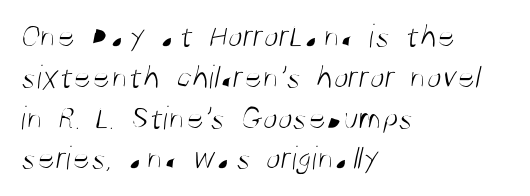
The image shows 34 px light, condensed sans-serif type; set left-aligned, line spacing 1.2x, normal letter spacing, not underlined; medium stroke contrast and a large x-height.
